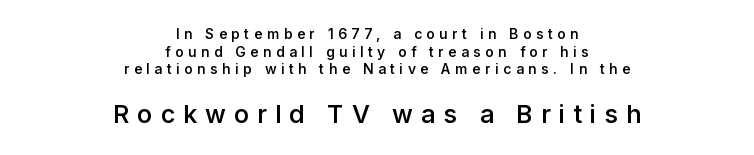
{"italic": "no", "bold": "semi", "underline": "no", "align": "center", "line_spacing": "normal", "line_spacing_ratio": 1.26, "letter_spacing": "wide", "letter_spacing_em": 0.32, "larger_block": "second", "size_ratio": 1.79, "glyph_px": 25}
